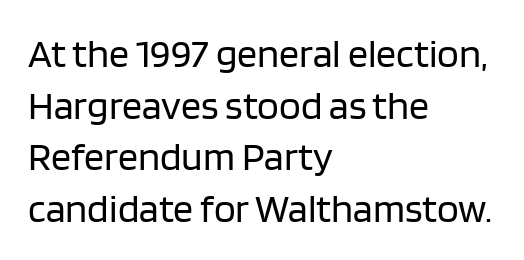
If you measured baseline to baseline, you'd find a middling distance. Descenders hang freely into open space. Alignment: flush left. The glyphs in this specimen are sans serif.
